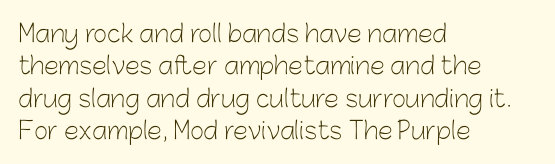
The image shows 24 px text type, upright; set left-aligned, normal line spacing (1.35x), normal letter spacing, not underlined.
